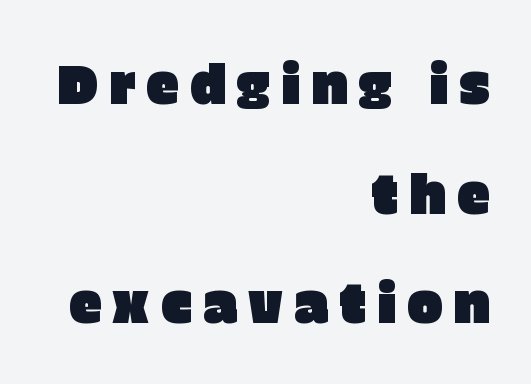
Q: Is the text italic (slanted)? A: No, it is upright.
Q: Is the typeface a serif or a sans-serif typeface? A: Sans-serif.
Q: Is the text underlined? A: No.
Q: How is the paragraph aligned? A: Right-aligned.
Q: Is the spacing between lines tight, normal or loose? A: Loose.
Q: Width (condensed, normal, or wide)? A: Normal.
Q: Stroke contrast? A: Low.
Q: x-height? A: Large.
Q: Monospaced? A: No.
